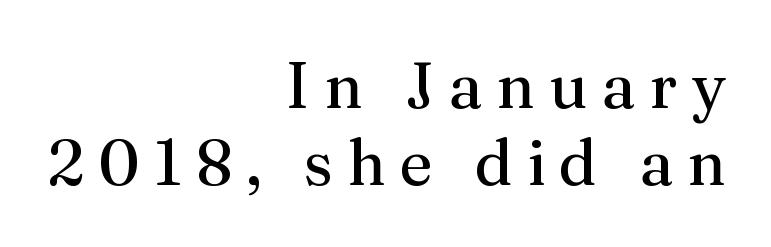
Summary of weight: not heavy and not bold. It's the straight-up-and-down kind of type. Just letters on the line, the space beneath them empty. This sample has the flowing, uneven cadence of proportional lettering. What stands out about the letter spacing? Its width — letters are far apart. Regarding serifs, this sample has them.
